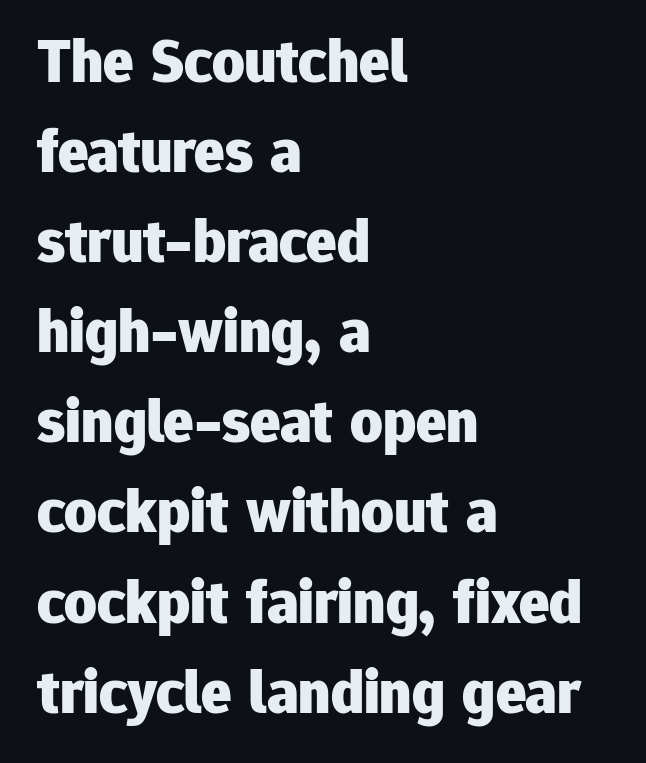
The compositor pushed each line to the left boundary. The baseline area is clear. Examine the stroke ends and you'll find no serifs. Ordinary non-slanted type is in use. Leading matches the norm, producing a regular column.
